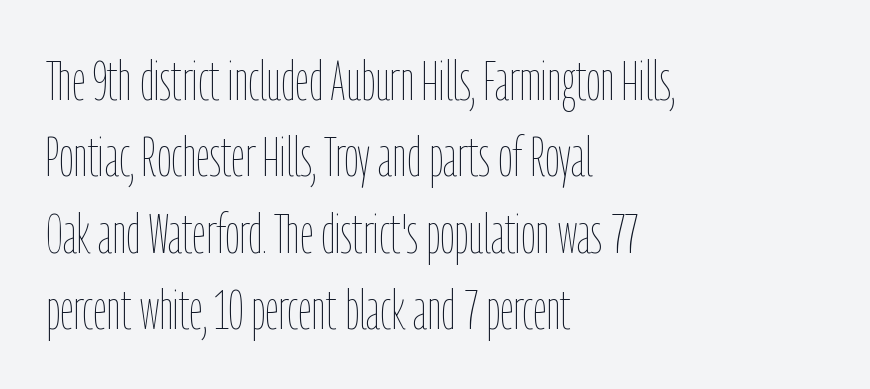
Q: Is the text bold? A: No.
Q: Is the text italic (slanted)? A: No, it is upright.
Q: Is the text underlined? A: No.
Q: How is the paragraph aligned? A: Left-aligned.
Q: Is the spacing between letters normal or unusually wide? A: Normal.
Q: Is the spacing between lines tight, normal or loose? A: Normal.
Q: Width (condensed, normal, or wide)? A: Condensed.
Q: Stroke contrast? A: Low.
Q: x-height? A: Medium.
Q: Monospaced? A: No.
